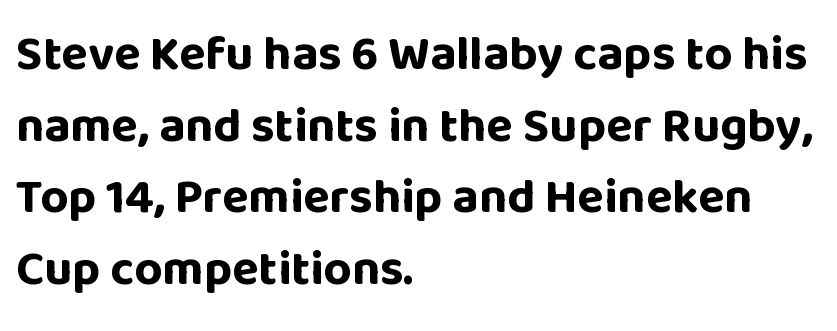
{"serif": "no", "italic": "no", "bold": "yes", "weight": "bold", "width": "normal", "stroke_contrast": "low", "x_height": "large", "monospaced": "no", "underline": "no", "align": "left", "line_spacing": "normal", "line_spacing_ratio": 1.46, "letter_spacing": "normal", "letter_spacing_em": 0.0, "glyph_px": 49}
